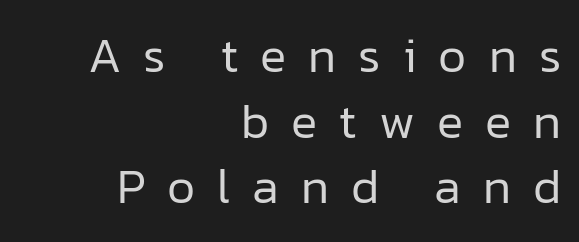
The image shows 49 px regular-weight sans-serif type, upright; set right-aligned, normal line spacing (1.34x), unusually wide letter spacing (+0.45 em), not underlined; low stroke contrast and a medium x-height.
